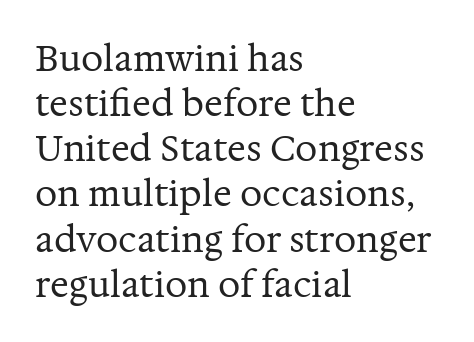
This rendering employs a face with finishing strokes, i.e., a serif. Honestly, there is no underline to notice here at all. Letters have the restrained weight of plain body copy at most. What's the leading like? Ordinary, nothing unusual. The letters advance in unequal steps, a hallmark of proportional type.
